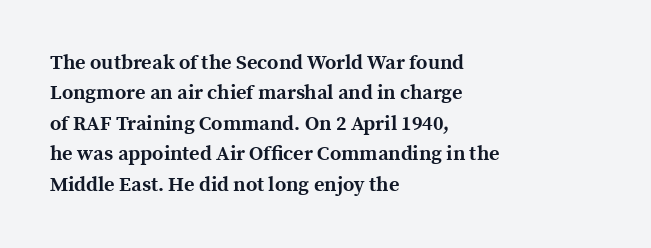
Heavy, bold letterforms. The rendering anchors every line to the left-hand side. The line-height multiplier appears to be the usual default. Style check: upright. There is no visible air inserted between adjacent glyphs. Descenders hang freely into open space.
